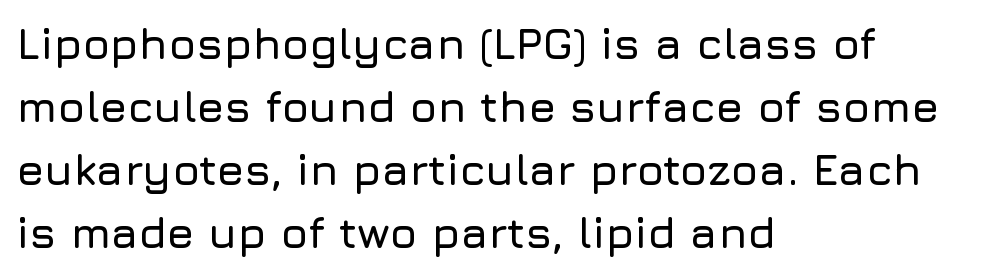
The image shows 44 px sans-serif type, upright; set left-aligned, normal line spacing (1.43x), normal letter spacing, not underlined; low stroke contrast and a medium x-height.
